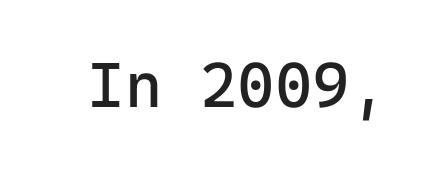
Q: Is the text bold? A: No.
Q: Is the text italic (slanted)? A: No, it is upright.
Q: Is the typeface a serif or a sans-serif typeface? A: Sans-serif.
Q: Is the text underlined? A: No.
Q: Is the spacing between letters normal or unusually wide? A: Normal.
Q: Width (condensed, normal, or wide)? A: Normal.
Q: Stroke contrast? A: Low.
Q: x-height? A: Medium.
Q: Monospaced? A: Yes.
